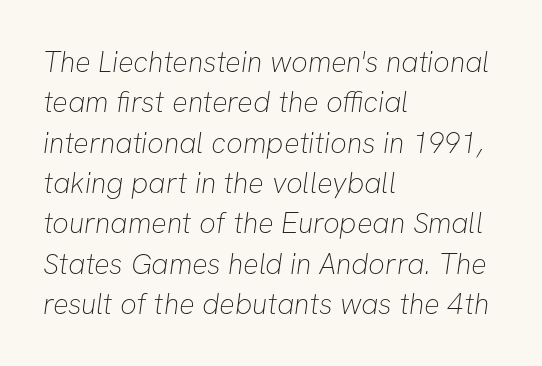
The image shows 29 px thin sans-serif type; set left-aligned, normal line spacing (1.39x), normal letter spacing, not underlined; low stroke contrast and a medium x-height.
